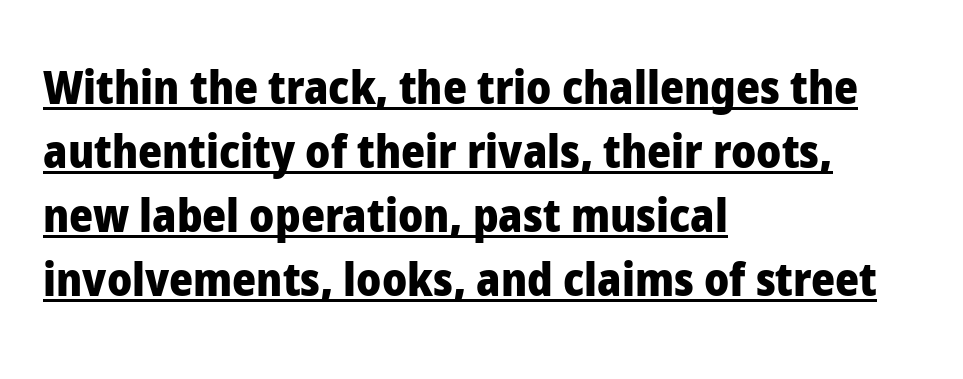
{"serif": "no", "italic": "no", "bold": "yes", "weight": "heavy", "width": "normal", "stroke_contrast": "low", "x_height": "medium", "monospaced": "no", "underline": "yes", "align": "left", "line_spacing": "normal", "line_spacing_ratio": 1.39, "letter_spacing": "normal", "letter_spacing_em": 0.0, "glyph_px": 46}
